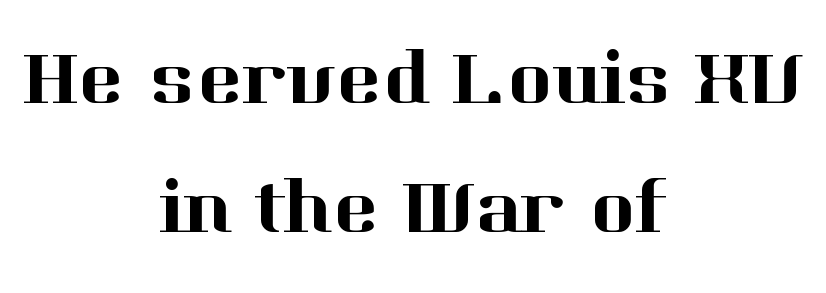
Q: Is the text italic (slanted)? A: No, it is upright.
Q: Is the typeface a serif or a sans-serif typeface? A: Serif.
Q: Is the text underlined? A: No.
Q: How is the paragraph aligned? A: Centered.
Q: Is the spacing between letters normal or unusually wide? A: Normal.
Q: Is the spacing between lines tight, normal or loose? A: Normal.
Q: Width (condensed, normal, or wide)? A: Normal.
Q: Stroke contrast? A: High.
Q: x-height? A: Medium.
Q: Monospaced? A: No.
